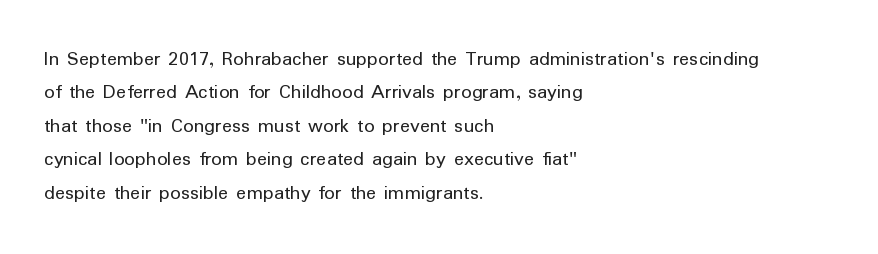
Q: Is the text bold? A: No.
Q: Is the text italic (slanted)? A: No, it is upright.
Q: Is the text underlined? A: No.
Q: How is the paragraph aligned? A: Left-aligned.
Q: Is the spacing between letters normal or unusually wide? A: Normal.
Q: Is the spacing between lines tight, normal or loose? A: Normal.
